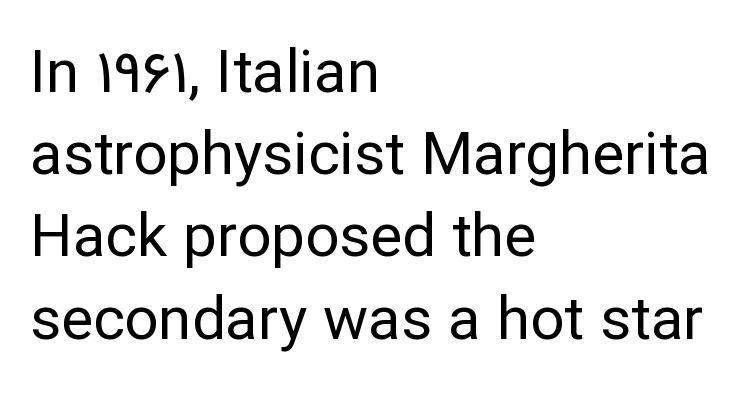
The image shows 60 px regular-weight sans-serif type, upright; set left-aligned, normal line spacing (1.37x), normal letter spacing, not underlined; low stroke contrast and a medium x-height.
